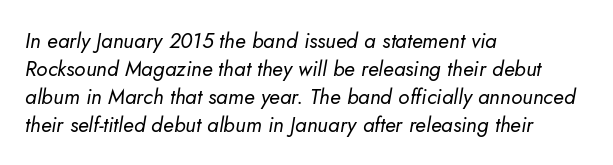
The image shows 21 px text type, italic (leaning right); set left-aligned, normal line spacing (1.33x), normal letter spacing, not underlined.
